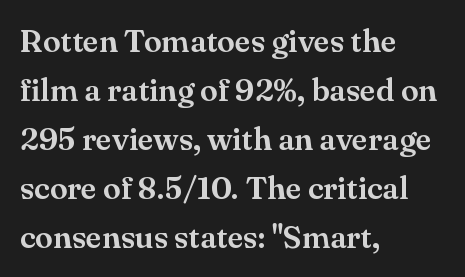
Q: Is the text italic (slanted)? A: No, it is upright.
Q: Is the typeface a serif or a sans-serif typeface? A: Serif.
Q: Is the text underlined? A: No.
Q: How is the paragraph aligned? A: Left-aligned.
Q: Is the spacing between letters normal or unusually wide? A: Normal.
Q: Is the spacing between lines tight, normal or loose? A: Normal.
Q: Width (condensed, normal, or wide)? A: Normal.
Q: Stroke contrast? A: Medium.
Q: x-height? A: Small.
Q: Monospaced? A: No.
